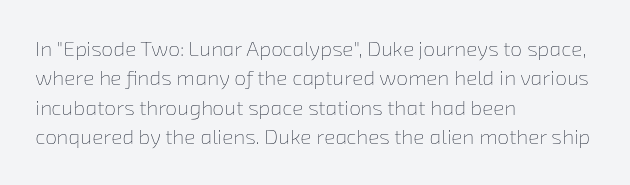
In terms of letterspacing, this is plain default setting. Just letters on the line, the space beneath them empty. Layout note: lines flush left. Stroke mass is kept to a normal reading level or below. The vertical gap from one line to the next is medium.
